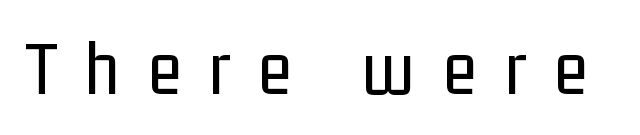
The image shows 78 px regular-weight, condensed sans-serif type, upright; set unusually wide letter spacing (+0.36 em), not underlined; low stroke contrast and a medium x-height.
